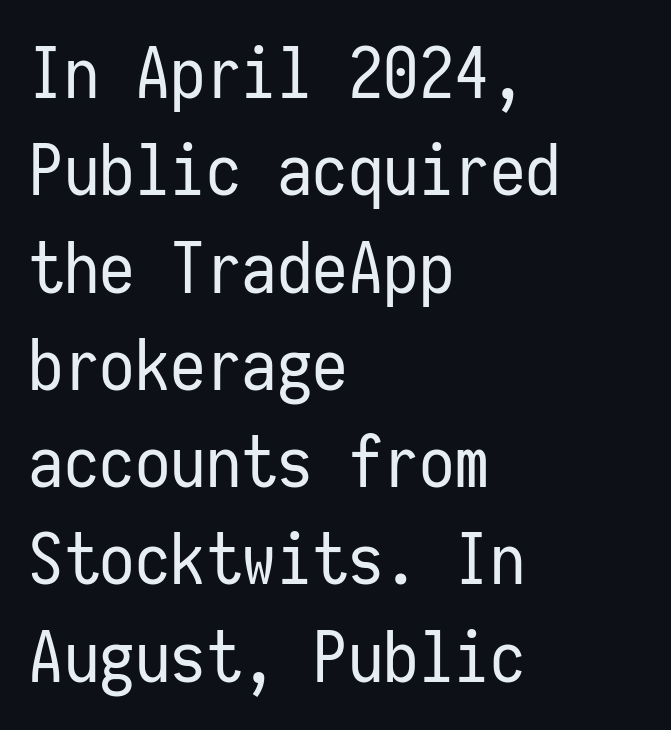
The image shows 71 px regular-weight, condensed sans-serif type, upright, monospaced; set left-aligned, normal line spacing (1.37x), normal letter spacing, not underlined; low stroke contrast and a medium x-height.
